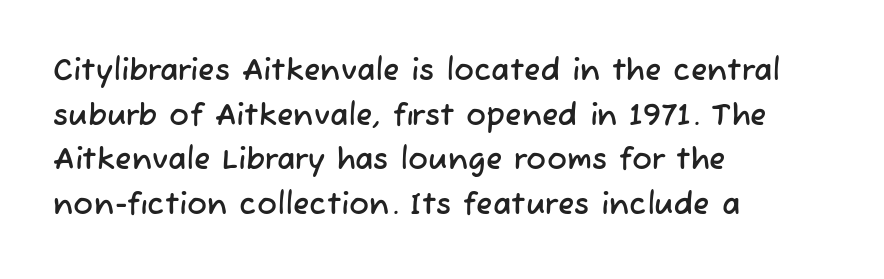
{"serif": "no", "width": "normal", "stroke_contrast": "low", "x_height": "medium", "monospaced": "no", "underline": "no", "align": "left", "line_spacing": "normal", "line_spacing_ratio": 1.49, "letter_spacing": "normal", "letter_spacing_em": 0.0, "glyph_px": 30}
